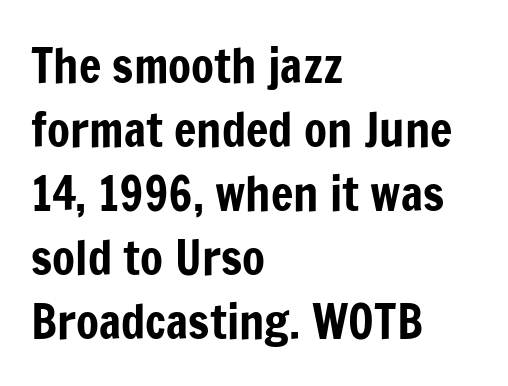
Regular leading. Regarding serifs, this sample does without them. The zone under the glyphs is completely vacant. Posture: vertical. Standard letterfit; no display-style spreading of the glyphs.
